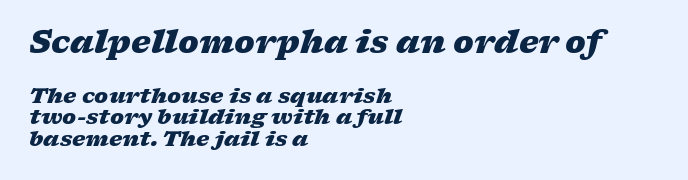
Characters follow at the spacing the type designer built in. The passage shown is typed in a proportional face where columns would drift. The rendering applies a slant to the glyphs. Teacher's note: observe the even left margin — that is flush-left alignment. Rule under the text: the space is simply empty.
